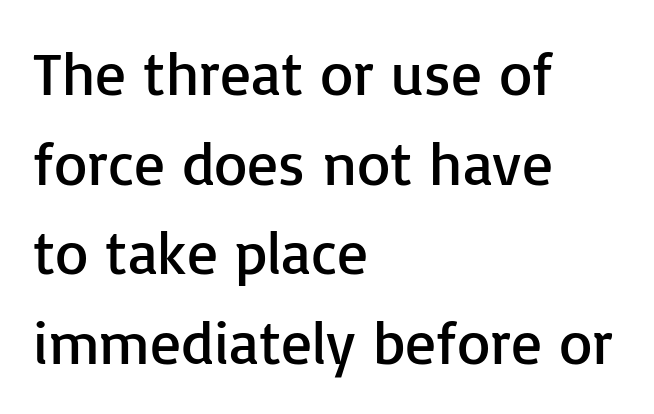
The image shows 61 px regular-weight sans-serif type, upright; set left-aligned, normal line spacing (1.47x), normal letter spacing, not underlined; low stroke contrast and a medium x-height.
